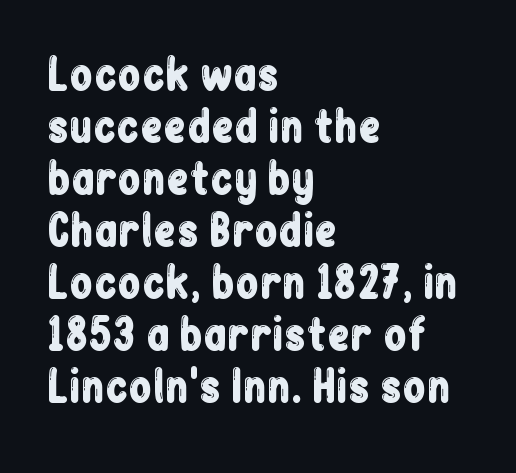
{"serif": "no", "italic": "no", "width": "condensed", "stroke_contrast": "low", "x_height": "medium", "monospaced": "no", "underline": "no", "align": "left", "line_spacing_ratio": 1.24, "letter_spacing": "normal", "letter_spacing_em": 0.0, "glyph_px": 42}
